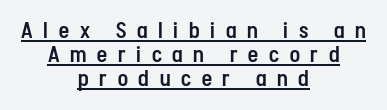
Line spacing here is tight. Upright lettering throughout. A student would call this center alignment; a typographer would say set centered. Underlined type.
